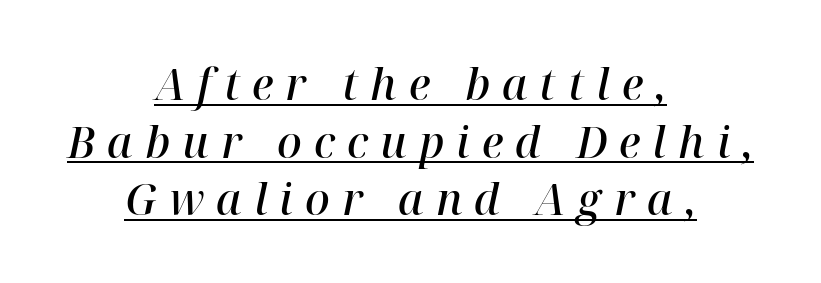
The image shows 43 px semibold serif type, italic (leaning right); set centered, normal line spacing (1.34x), unusually wide letter spacing (+0.28 em), underlined; high stroke contrast and a medium x-height.
